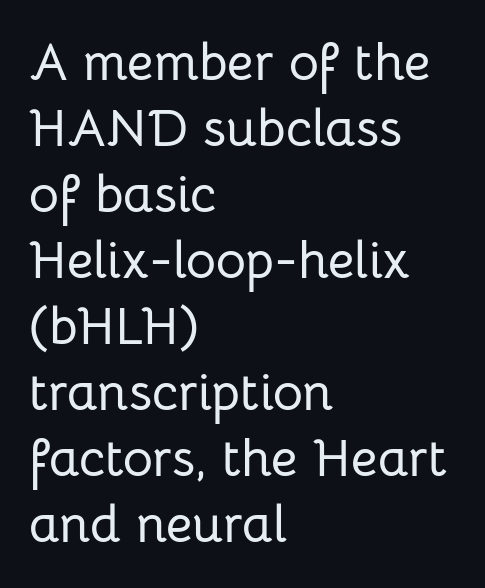
Q: Is the text italic (slanted)? A: No, it is upright.
Q: Is the typeface a serif or a sans-serif typeface? A: Sans-serif.
Q: Is the text underlined? A: No.
Q: How is the paragraph aligned? A: Left-aligned.
Q: Is the spacing between letters normal or unusually wide? A: Normal.
Q: Is the spacing between lines tight, normal or loose? A: Normal.
Q: Width (condensed, normal, or wide)? A: Normal.
Q: Stroke contrast? A: Low.
Q: x-height? A: Medium.
Q: Monospaced? A: No.
